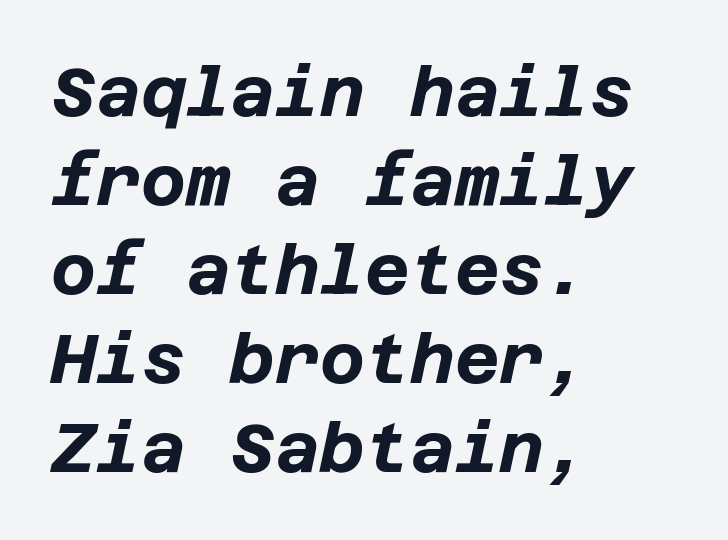
{"italic": "yes", "lean": "right", "slant_degrees": 12, "bold": "yes", "weight": "bold", "width": "normal", "stroke_contrast": "low", "x_height": "large", "underline": "no", "align": "left", "line_spacing": "normal", "line_spacing_ratio": 1.29, "letter_spacing": "normal", "letter_spacing_em": 0.0, "glyph_px": 69}
